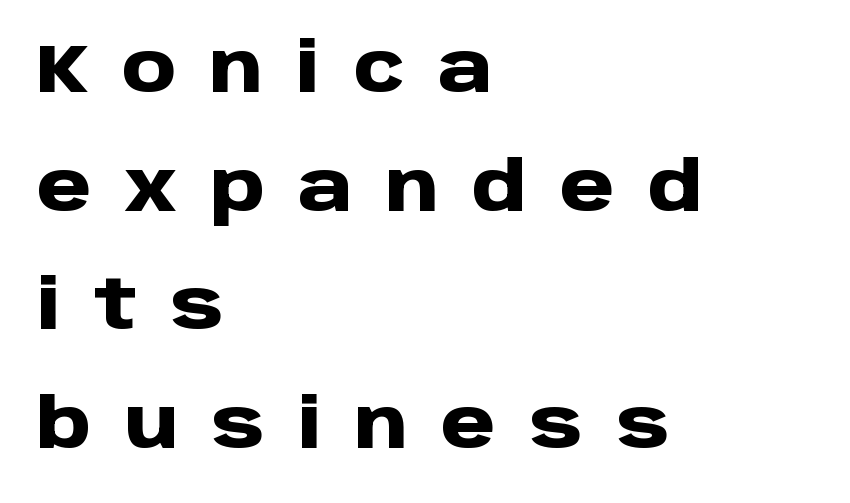
{"serif": "no", "italic": "no", "bold": "yes", "weight": "heavy", "width": "normal", "stroke_contrast": "low", "x_height": "large", "monospaced": "no", "underline": "no", "align": "left", "line_spacing_ratio": 1.72, "letter_spacing": "wide", "letter_spacing_em": 0.48, "glyph_px": 69}
